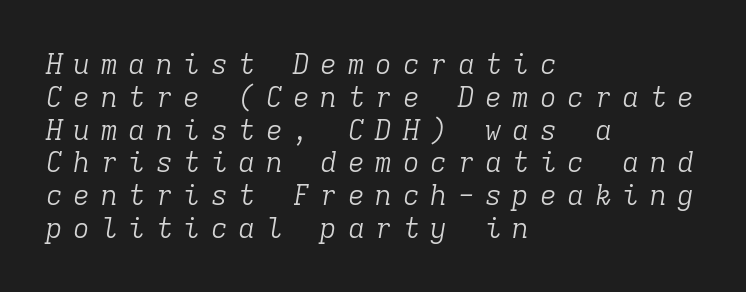
The image shows 28 px light serif type, italic (leaning right), monospaced; set left-aligned, line spacing 1.17x, unusually wide letter spacing (+0.38 em), not underlined; low stroke contrast and a medium x-height.
